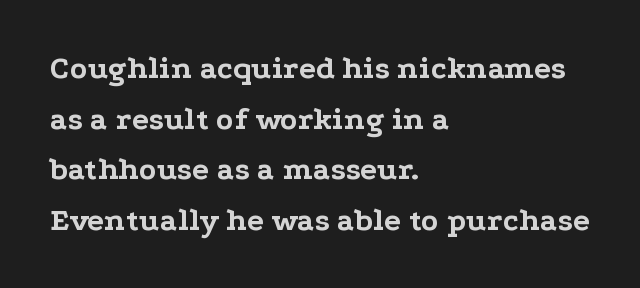
{"serif": "yes", "italic": "no", "bold": "yes", "weight": "bold", "width": "wide", "stroke_contrast": "low", "x_height": "medium", "monospaced": "no", "underline": "no", "align": "left", "line_spacing": "normal", "line_spacing_ratio": 1.58, "letter_spacing": "normal", "letter_spacing_em": 0.0, "glyph_px": 32}
